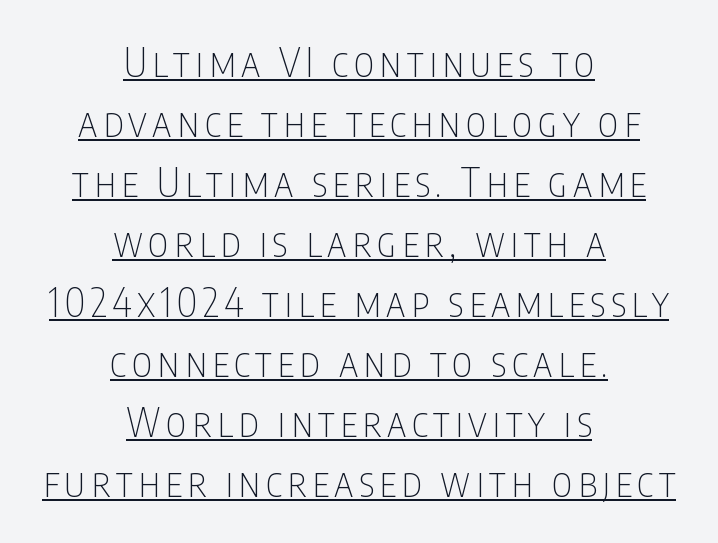
The image shows 39 px thin, condensed sans-serif type, upright; set centered, normal line spacing (1.54x), underlined; low stroke contrast and a large x-height.
